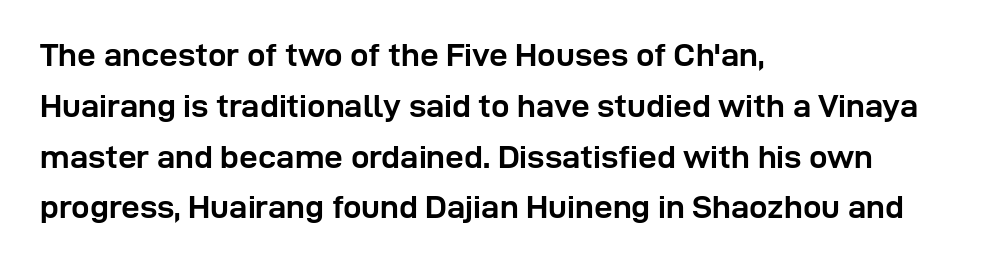
{"serif": "no", "italic": "no", "bold": "yes", "weight": "semibold", "width": "normal", "stroke_contrast": "low", "x_height": "medium", "monospaced": "no", "underline": "no", "align": "left", "line_spacing": "normal", "line_spacing_ratio": 1.54, "letter_spacing": "normal", "letter_spacing_em": 0.0, "glyph_px": 33}
